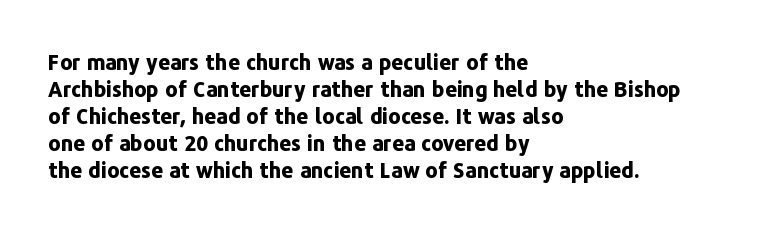
{"italic": "no", "bold": "yes", "underline": "no", "align": "left", "line_spacing": "normal", "line_spacing_ratio": 1.28, "letter_spacing": "normal", "letter_spacing_em": 0.0, "glyph_px": 21}
